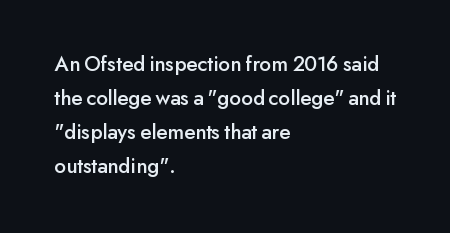
Inter-character spacing is left at the font's built-in metrics. A bare baseline throughout the passage. The typography opts for an upright posture over an oblique one. Casual observation: everything's shoved over to the left.
